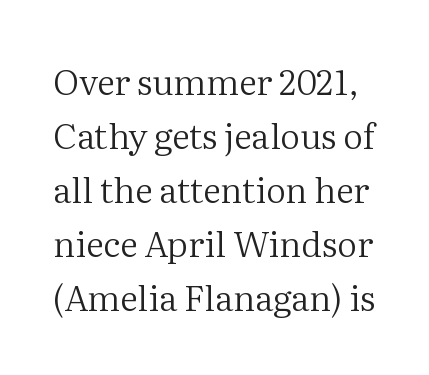
Descenders hang freely into open space. Rendered with straight, roman letterforms. The passage shown is not bold in any degree. The horizontal fit of the characters is conventional and even. Small tapered or slab feet sit at the stroke ends, so this counts as serif. Students, observe: this is what conventionally led text looks like.
